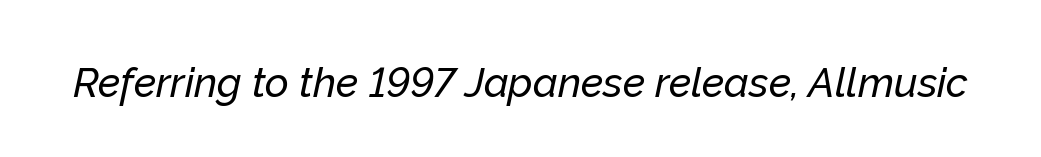
The image shows 41 px text type, italic (leaning right); set normal letter spacing, not underlined; low stroke contrast and a medium x-height.
